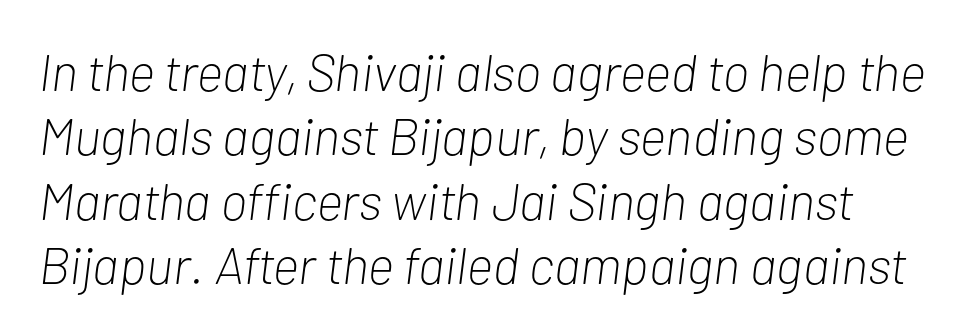
The image shows 52 px light, condensed type, italic (leaning right); set line spacing 1.24x, normal letter spacing, not underlined; low stroke contrast and a medium x-height.
